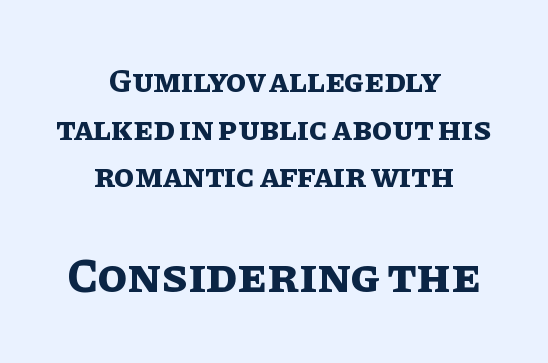
Character widths vary here, with narrow letters taking less room than wide ones. The lettering holds an erect, upright posture throughout. Bigger letters appear in the bottom chunk; the top chunk is reduced. The lines are quadded center.
